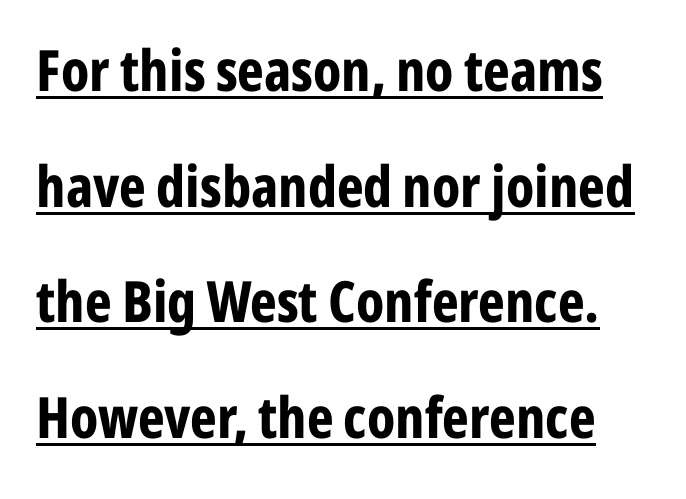
{"serif": "no", "italic": "no", "bold": "yes", "weight": "bold", "width": "condensed", "stroke_contrast": "low", "x_height": "medium", "monospaced": "no", "underline": "yes", "line_spacing": "loose", "line_spacing_ratio": 2.03, "letter_spacing": "normal", "letter_spacing_em": 0.0, "glyph_px": 57}
